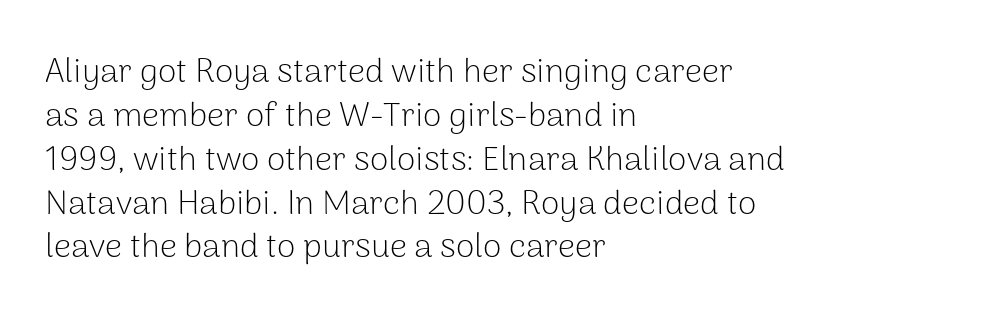
{"serif": "no", "italic": "no", "bold": "no", "weight": "light", "width": "normal", "stroke_contrast": "low", "x_height": "medium", "monospaced": "no", "underline": "no", "align": "left", "line_spacing": "normal", "line_spacing_ratio": 1.29, "letter_spacing": "normal", "letter_spacing_em": 0.0, "glyph_px": 34}
